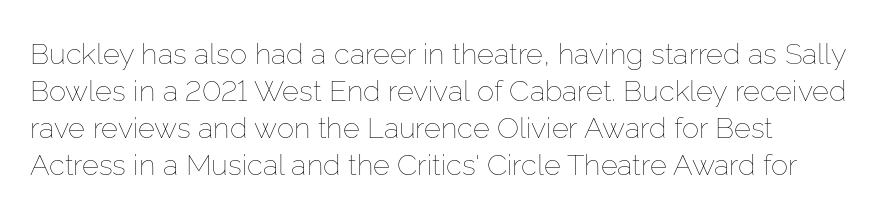
The image shows 29 px thin type, upright; set normal line spacing (1.28x), normal letter spacing, not underlined; low stroke contrast and a medium x-height.
